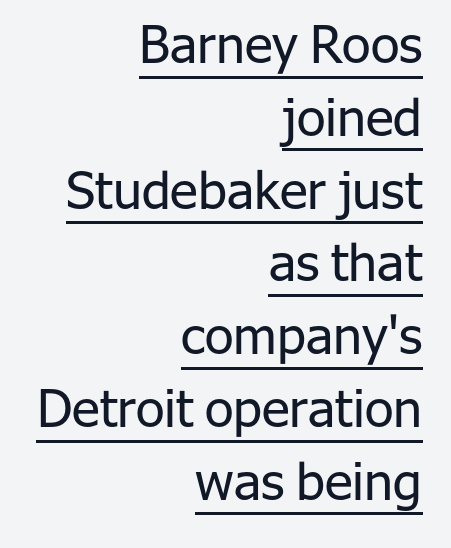
The image shows 52 px regular-weight sans-serif type, upright; set right-aligned, normal line spacing (1.4x), normal letter spacing, underlined; low stroke contrast and a medium x-height.
